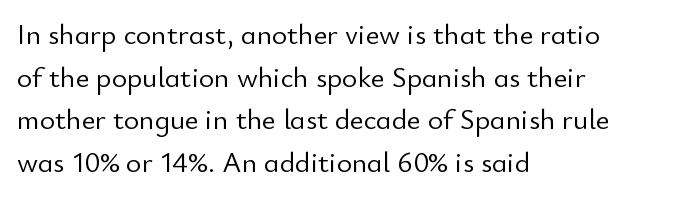
Character widths vary here, with narrow letters taking less room than wide ones. Rows of type keep a routine distance in the vertical direction. These lines keep a tight, regular rhythm from letter to letter. The letters carry no serifs — their stems end cleanly without finishing strokes. No letter is thick-stroked: the sample isn't bold.
